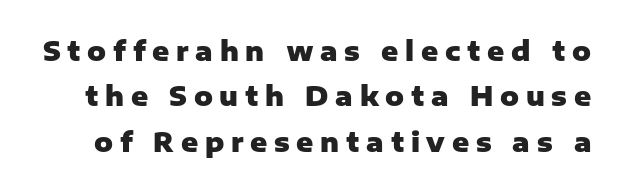
The image shows 26 px bold type, upright; set line spacing 1.75x, unusually wide letter spacing (+0.26 em), not underlined.
